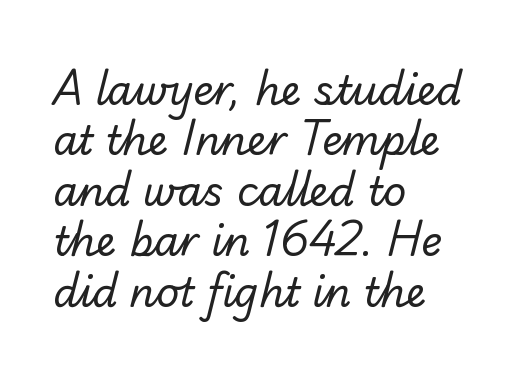
Q: Is the text bold? A: No.
Q: Is the typeface a serif or a sans-serif typeface? A: Sans-serif.
Q: Is the text underlined? A: No.
Q: How is the paragraph aligned? A: Left-aligned.
Q: Is the spacing between letters normal or unusually wide? A: Normal.
Q: Is the spacing between lines tight, normal or loose? A: Normal.
Q: Width (condensed, normal, or wide)? A: Normal.
Q: Stroke contrast? A: Low.
Q: x-height? A: Small.
Q: Monospaced? A: No.
